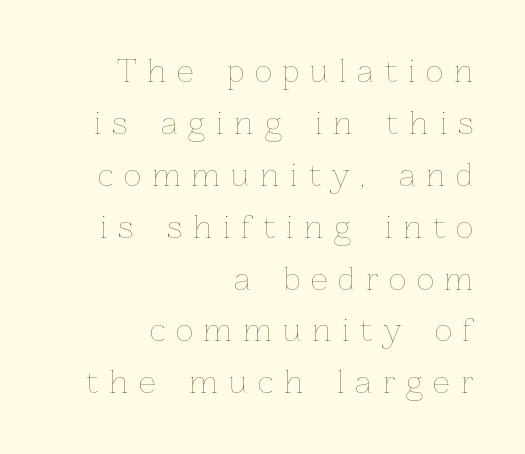
{"italic": "no", "bold": "no", "weight": "thin", "width": "normal", "stroke_contrast": "low", "x_height": "medium", "monospaced": "no", "underline": "no", "align": "right", "line_spacing_ratio": 1.73, "letter_spacing": "wide", "letter_spacing_em": 0.36, "glyph_px": 30}
